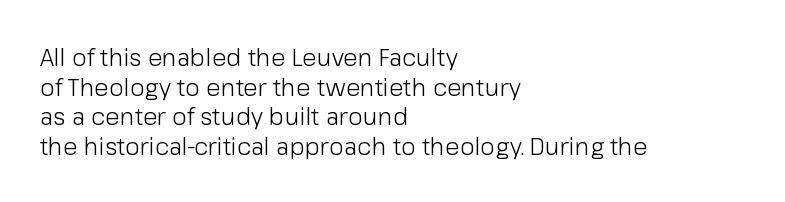
Words appear dense and cohesive because spacing is normal. Stem width sits at or under what a default text font uses. Honestly, there is no underline to notice here at all. The lettering stays uniformly vertical, giving the passage a roman look.
